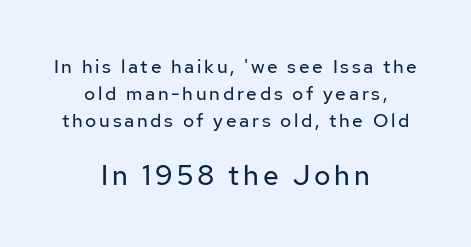
Q: Is the text bold? A: No.
Q: Is the text italic (slanted)? A: No, it is upright.
Q: Is the typeface a serif or a sans-serif typeface? A: Sans-serif.
Q: Is the text underlined? A: No.
Q: How is the paragraph aligned? A: Centered.
Q: Is the spacing between lines tight, normal or loose? A: Normal.
Q: Which block of text is set in a larger size, the first (top) or the second (bottom)? A: The second (bottom) one.
Q: Width (condensed, normal, or wide)? A: Normal.
Q: Stroke contrast? A: Low.
Q: x-height? A: Medium.
Q: Monospaced? A: No.
